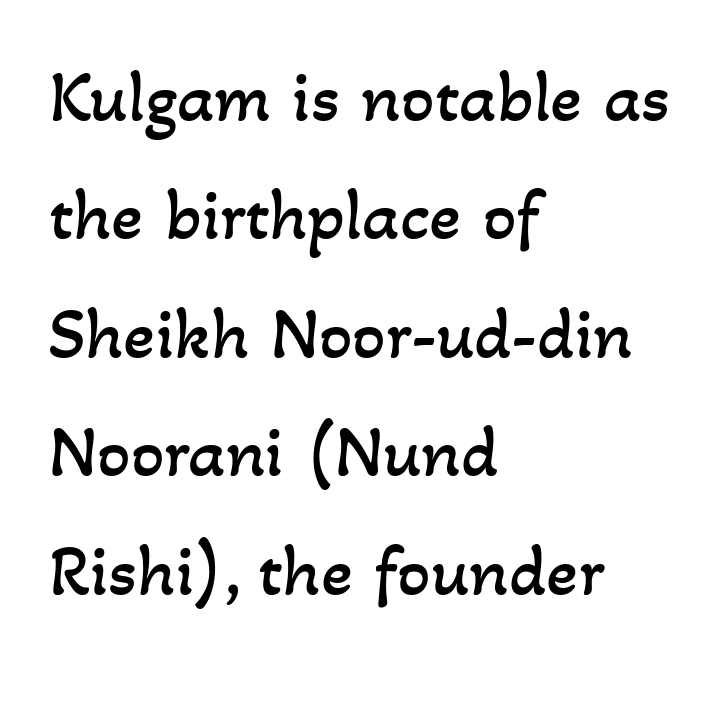
If you measured baseline to baseline, you'd find a middling distance. Letters rest on an invisible, unmarked baseline. Spacing verdict: proportional, widths tailored to each character. Is the block centered? No — it sits flush against the left margin. How are the letters spaced? Ordinarily, with no added tracking. The letterforms sit at book weight or below.
